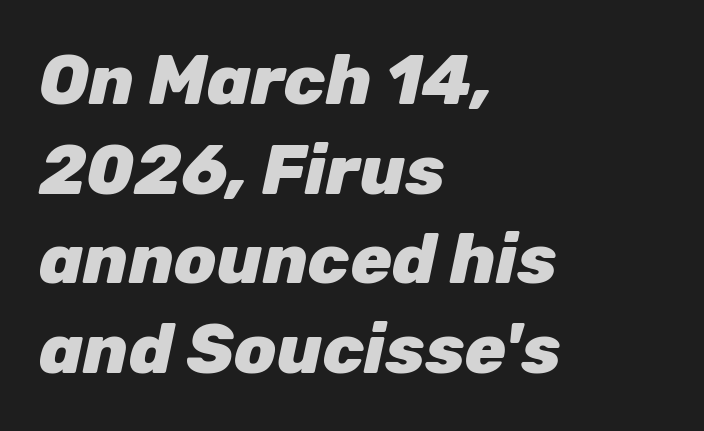
Q: Is the text bold? A: Yes.
Q: Is the text italic (slanted)? A: Yes, it leans right by about 12 degrees.
Q: Is the text underlined? A: No.
Q: How is the paragraph aligned? A: Left-aligned.
Q: Is the spacing between letters normal or unusually wide? A: Normal.
Q: Is the spacing between lines tight, normal or loose? A: Normal.
Q: Width (condensed, normal, or wide)? A: Normal.
Q: Stroke contrast? A: Low.
Q: x-height? A: Medium.
Q: Monospaced? A: No.
